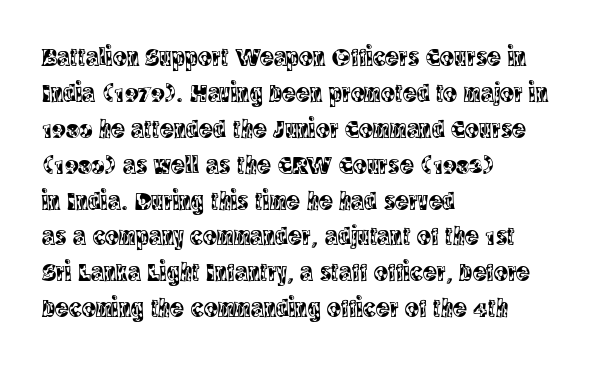
{"italic": "no", "underline": "no", "align": "left", "line_spacing": "normal", "line_spacing_ratio": 1.38, "letter_spacing": "normal", "letter_spacing_em": 0.0, "glyph_px": 26}
